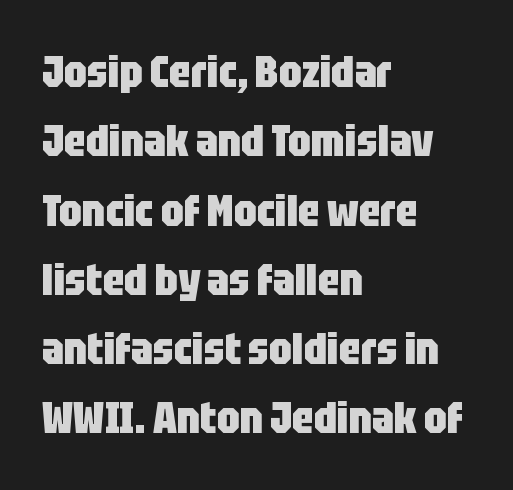
Q: Is the text bold? A: Yes.
Q: Is the text italic (slanted)? A: No, it is upright.
Q: Is the typeface a serif or a sans-serif typeface? A: Sans-serif.
Q: Is the text underlined? A: No.
Q: How is the paragraph aligned? A: Left-aligned.
Q: Is the spacing between letters normal or unusually wide? A: Normal.
Q: Is the spacing between lines tight, normal or loose? A: Normal.
Q: Width (condensed, normal, or wide)? A: Condensed.
Q: Stroke contrast? A: Low.
Q: x-height? A: Large.
Q: Monospaced? A: No.
